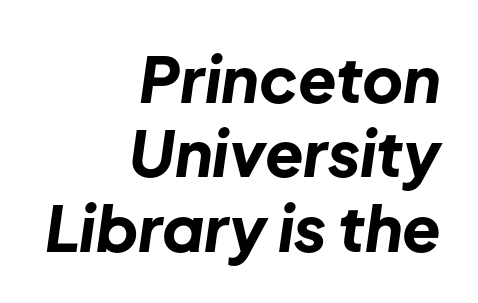
The image shows 63 px bold type, italic (leaning right); set right-aligned, line spacing 1.18x, normal letter spacing, not underlined; low stroke contrast and a medium x-height.
